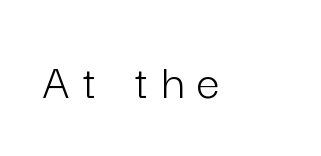
The image shows 52 px light sans-serif type, upright; set unusually wide letter spacing (+0.25 em), not underlined; low stroke contrast and a medium x-height.
